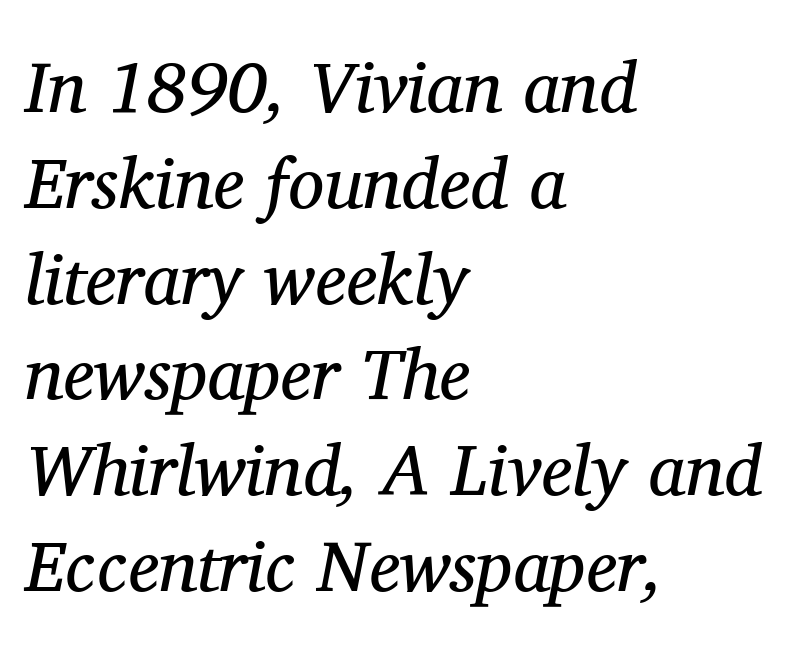
The image shows 72 px regular-weight serif type, italic (leaning right); set left-aligned, normal line spacing (1.33x), normal letter spacing, not underlined; medium stroke contrast and a medium x-height.
